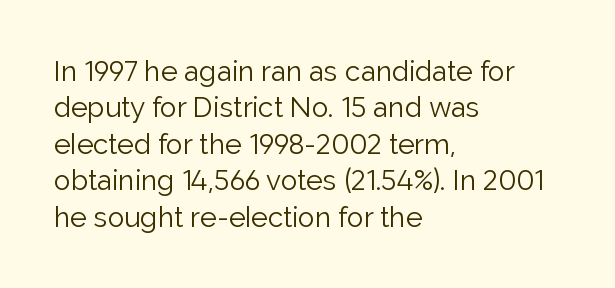
The letters stand upright; this is a roman face. A classic flush-left, rag-right setting is used for this passage. This sample has the flowing, uneven cadence of proportional lettering. Just letters on the line, the space beneath them empty. Does the type have serifs? No, each stem ends abruptly.
